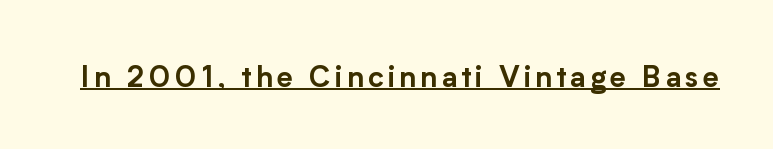
The image shows 29 px sans-serif type, upright; set underlined; low stroke contrast and a medium x-height.
